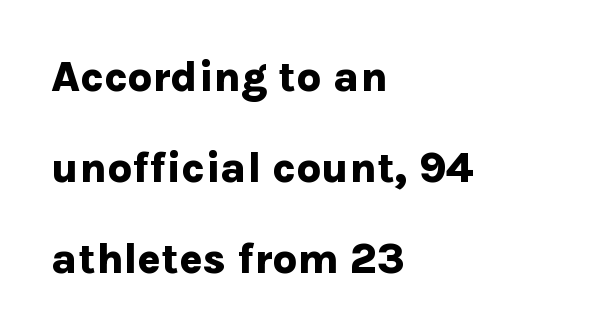
{"serif": "no", "italic": "no", "bold": "yes", "weight": "bold", "width": "normal", "stroke_contrast": "low", "x_height": "medium", "monospaced": "no", "underline": "no", "align": "left", "line_spacing": "loose", "line_spacing_ratio": 2.12, "letter_spacing": "normal", "letter_spacing_em": 0.0, "glyph_px": 43}
